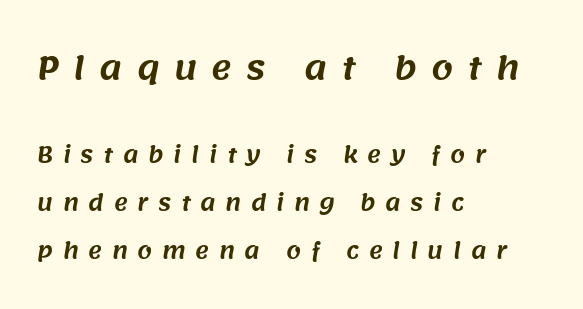
Rule under the text: the space is simply empty. Bigger letters appear in the top chunk; the bottom chunk is reduced. The rendering anchors every line to the left-hand side. Tracking value appears strongly positive — letters spread wide. In terms of leading, this rendering errs on the spacious side. The typeface chosen for these lines omits serifs.
